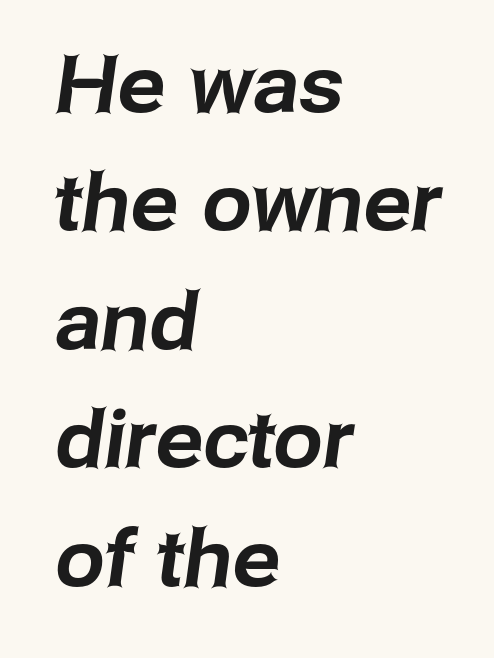
{"serif": "no", "width": "normal", "stroke_contrast": "low", "x_height": "medium", "monospaced": "no", "underline": "no", "align": "left", "line_spacing": "normal", "line_spacing_ratio": 1.5, "letter_spacing": "normal", "letter_spacing_em": 0.0, "glyph_px": 79}
